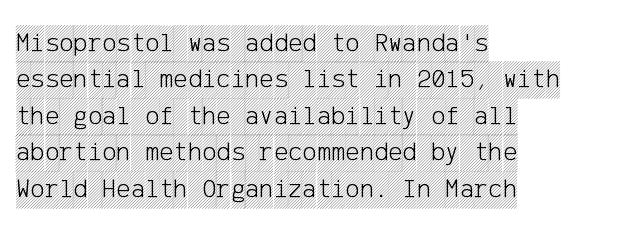
The image shows 27 px text type, upright; set left-aligned, normal line spacing (1.35x), normal letter spacing, not underlined.
